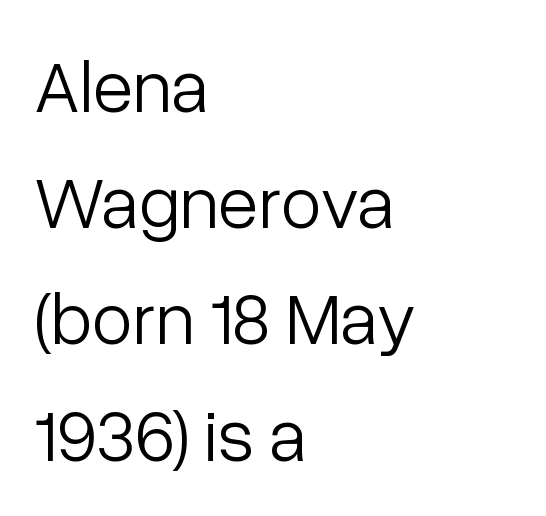
Q: Is the text bold? A: No.
Q: Is the text italic (slanted)? A: No, it is upright.
Q: Is the typeface a serif or a sans-serif typeface? A: Sans-serif.
Q: Is the text underlined? A: No.
Q: How is the paragraph aligned? A: Left-aligned.
Q: Is the spacing between letters normal or unusually wide? A: Normal.
Q: Is the spacing between lines tight, normal or loose? A: Normal.
Q: Width (condensed, normal, or wide)? A: Normal.
Q: Stroke contrast? A: Low.
Q: x-height? A: Medium.
Q: Monospaced? A: No.
